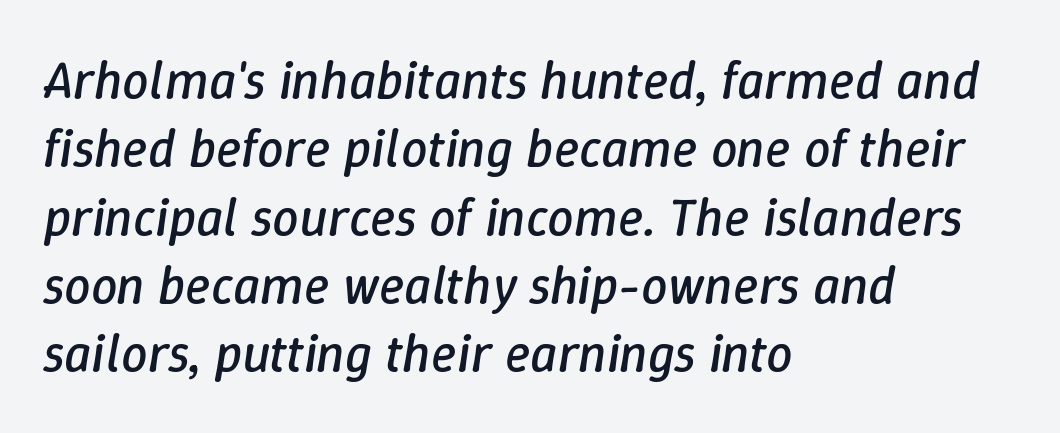
The image shows 53 px regular-weight type, italic (leaning right); set left-aligned, normal line spacing (1.29x), normal letter spacing, not underlined; low stroke contrast and a medium x-height.
